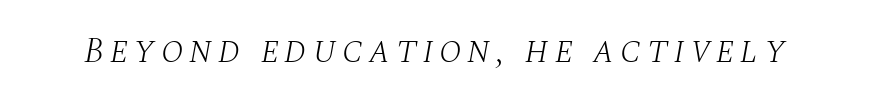
Italic: yes, the glyphs are oblique. I'd call this a serif setting — the letters wear small feet. Note the varied advance widths — an 'i' is clearly narrower than an 'm'. This reads as an unemphasized weight, regular at the heaviest.
